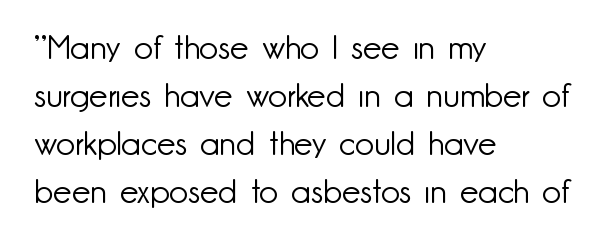
The image shows 33 px light sans-serif type, upright; set left-aligned, normal line spacing (1.45x), normal letter spacing, not underlined; low stroke contrast and a small x-height.
